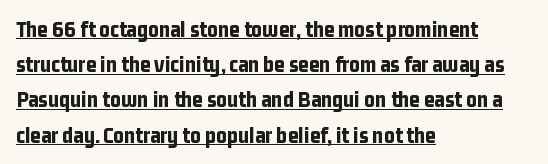
Q: Is the text bold? A: Yes.
Q: Is the text italic (slanted)? A: No, it is upright.
Q: Is the text underlined? A: Yes.
Q: How is the paragraph aligned? A: Left-aligned.
Q: Is the spacing between letters normal or unusually wide? A: Normal.
Q: Is the spacing between lines tight, normal or loose? A: Normal.
